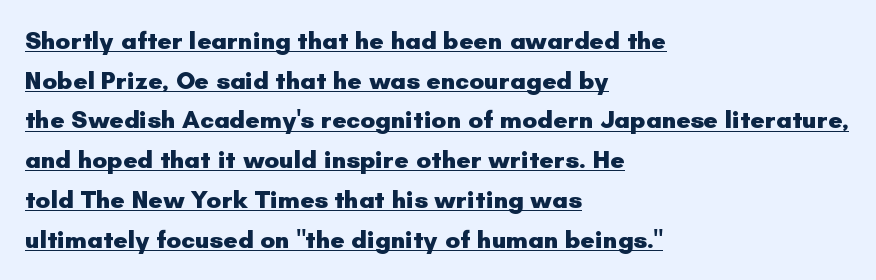
{"italic": "no", "bold": "yes", "underline": "yes", "align": "left", "line_spacing": "normal", "line_spacing_ratio": 1.59, "letter_spacing": "normal", "letter_spacing_em": 0.0, "glyph_px": 25}
